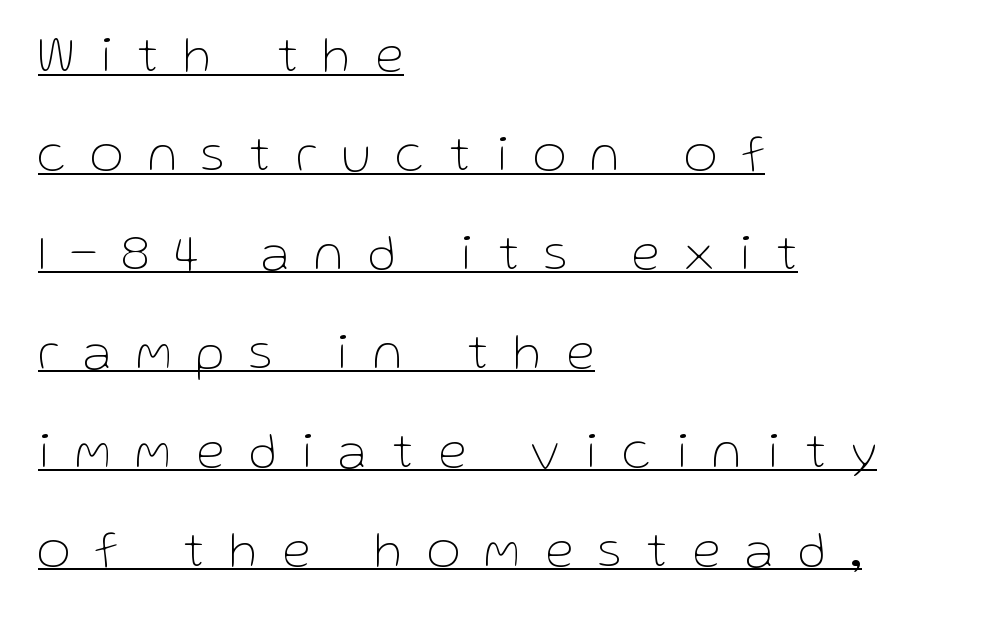
{"serif": "no", "italic": "no", "bold": "no", "weight": "thin", "width": "normal", "stroke_contrast": "low", "x_height": "medium", "monospaced": "no", "underline": "yes", "align": "left", "line_spacing": "loose", "line_spacing_ratio": 1.94, "letter_spacing": "wide", "letter_spacing_em": 0.5, "glyph_px": 51}
